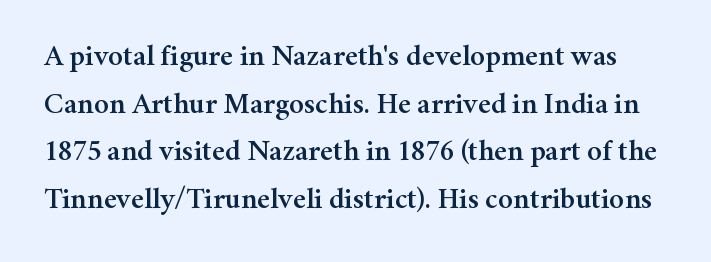
Q: Is the text italic (slanted)? A: No, it is upright.
Q: Is the typeface a serif or a sans-serif typeface? A: Serif.
Q: Is the text underlined? A: No.
Q: Is the spacing between letters normal or unusually wide? A: Normal.
Q: Is the spacing between lines tight, normal or loose? A: Normal.
Q: Width (condensed, normal, or wide)? A: Normal.
Q: Stroke contrast? A: Medium.
Q: x-height? A: Medium.
Q: Monospaced? A: No.
